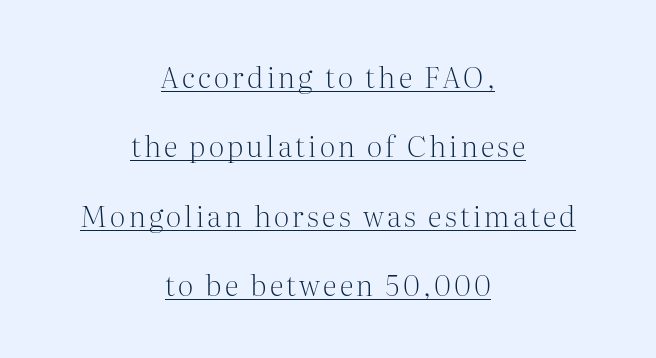
The passage shown is typed in a proportional face where columns would drift. This is serif lettering, the kind often seen in printed books. Emphasis is given by a line drawn under the lettering. Horizontal bands of white between lines are thick stripes.
